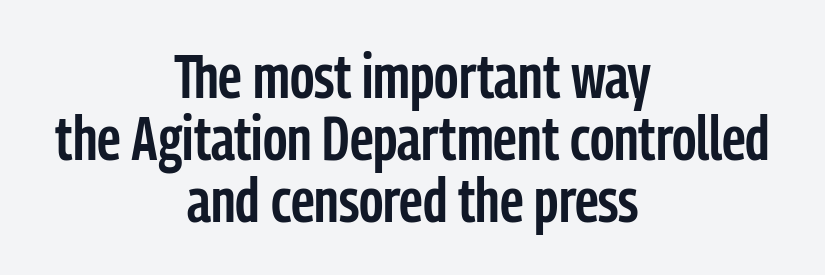
One-word summary of the alignment: center. The rendering uses natural spacing where letterforms have individual widths. Students, observe: this is what under-led, compact text looks like. The designer went with a sans here, leaving each stem footless.
